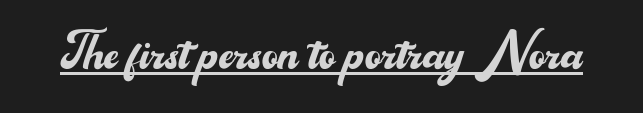
The image shows 62 px regular-weight sans-serif type; set normal letter spacing, underlined; medium stroke contrast and a small x-height.
